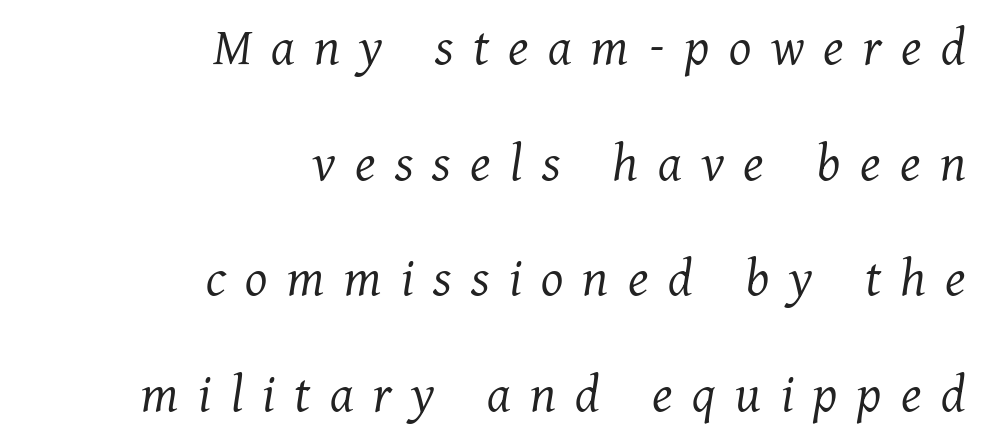
{"serif": "yes", "italic": "yes", "lean": "right", "slant_degrees": 11, "bold": "no", "weight": "light", "width": "normal", "stroke_contrast": "medium", "x_height": "medium", "monospaced": "no", "underline": "no", "align": "right", "line_spacing": "loose", "line_spacing_ratio": 2.03, "letter_spacing": "wide", "letter_spacing_em": 0.34, "glyph_px": 57}
